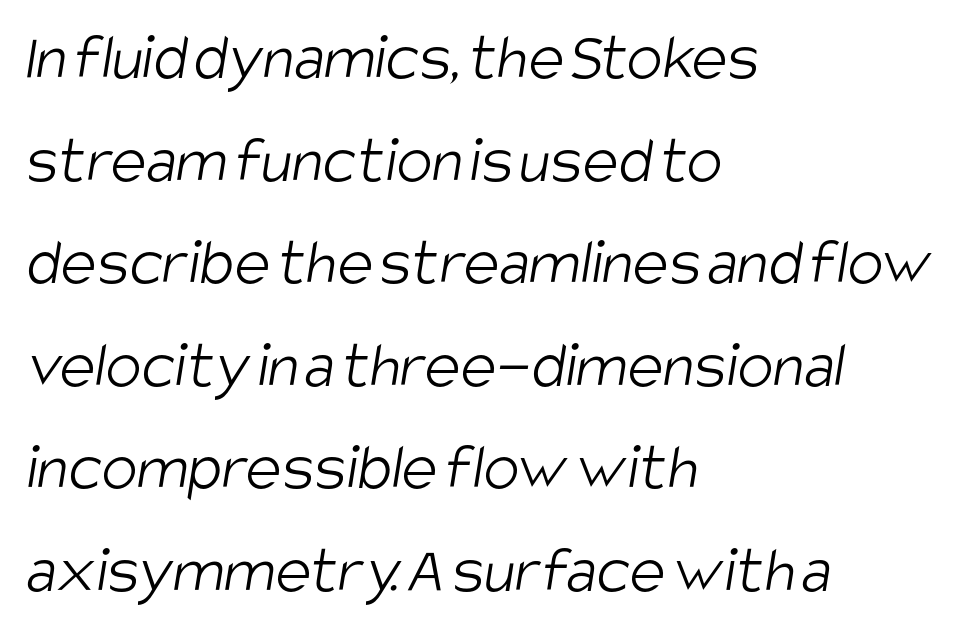
Q: Is the text bold? A: No.
Q: Is the typeface a serif or a sans-serif typeface? A: Sans-serif.
Q: Is the text underlined? A: No.
Q: How is the paragraph aligned? A: Left-aligned.
Q: Is the spacing between letters normal or unusually wide? A: Normal.
Q: Is the spacing between lines tight, normal or loose? A: Normal.
Q: Width (condensed, normal, or wide)? A: Condensed.
Q: Stroke contrast? A: Low.
Q: x-height? A: Large.
Q: Monospaced? A: No.
